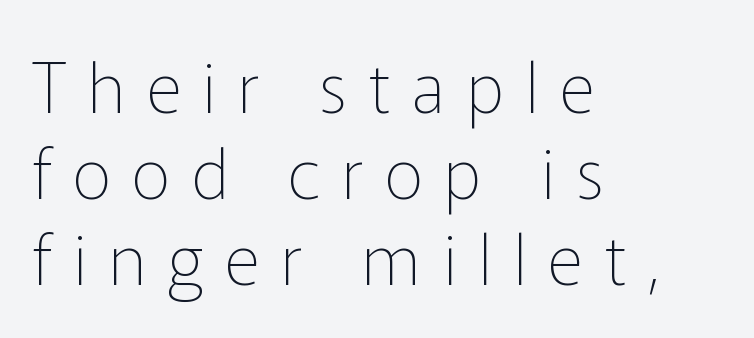
{"serif": "no", "italic": "no", "bold": "no", "weight": "thin", "width": "normal", "stroke_contrast": "low", "x_height": "medium", "monospaced": "no", "underline": "no", "align": "left", "line_spacing": "normal", "line_spacing_ratio": 1.25, "letter_spacing": "wide", "letter_spacing_em": 0.31, "glyph_px": 69}
